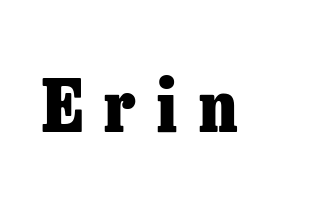
The image shows 72 px heavy serif type, upright; set unusually wide letter spacing (+0.3 em), not underlined; low stroke contrast and a medium x-height.
